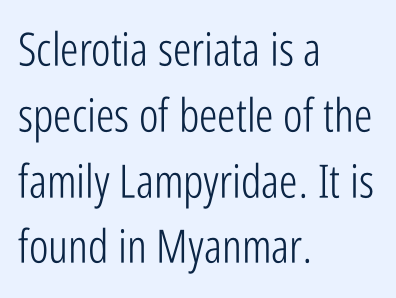
{"serif": "no", "italic": "no", "bold": "no", "weight": "light", "width": "condensed", "stroke_contrast": "low", "x_height": "medium", "monospaced": "no", "underline": "no", "align": "left", "line_spacing": "normal", "line_spacing_ratio": 1.43, "letter_spacing": "normal", "letter_spacing_em": 0.0, "glyph_px": 46}
